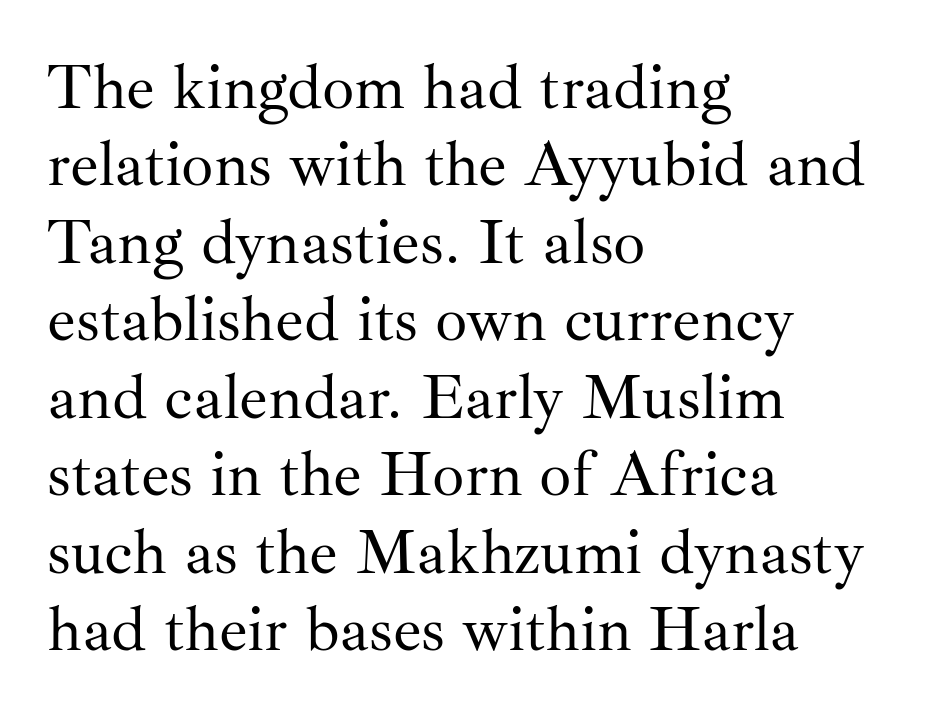
Q: Is the text bold? A: No.
Q: Is the text italic (slanted)? A: No, it is upright.
Q: Is the typeface a serif or a sans-serif typeface? A: Serif.
Q: Is the text underlined? A: No.
Q: How is the paragraph aligned? A: Left-aligned.
Q: Is the spacing between letters normal or unusually wide? A: Normal.
Q: Width (condensed, normal, or wide)? A: Normal.
Q: Stroke contrast? A: Medium.
Q: x-height? A: Small.
Q: Monospaced? A: No.
